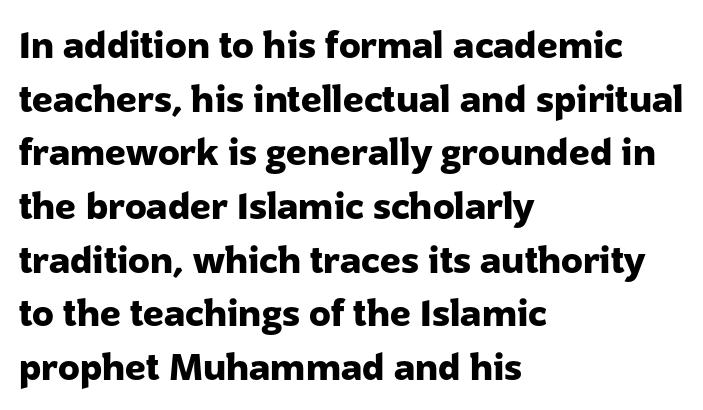
The image shows 36 px heavy sans-serif type, upright; set left-aligned, normal line spacing (1.49x), normal letter spacing, not underlined; low stroke contrast and a medium x-height.
